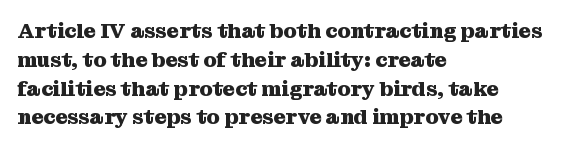
Leftover space on each line is placed entirely after the last word. The baseline area is clear. Tracking value appears to be zero — textbook default spacing. Is the type bold? Yes — the strokes are clearly thick and heavy.
